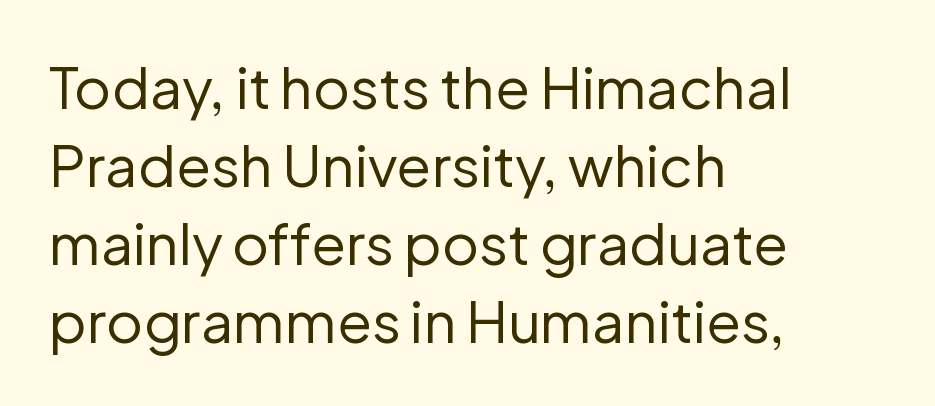
The image shows 57 px regular-weight sans-serif type, upright; set left-aligned, normal line spacing (1.37x), normal letter spacing, not underlined; low stroke contrast and a medium x-height.
